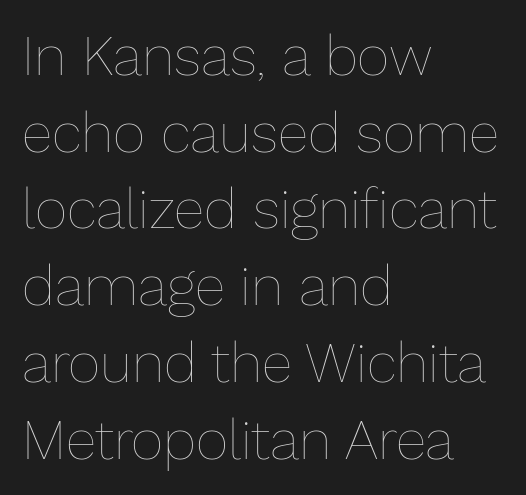
Q: Is the text bold? A: No.
Q: Is the text italic (slanted)? A: No, it is upright.
Q: Is the text underlined? A: No.
Q: How is the paragraph aligned? A: Left-aligned.
Q: Is the spacing between letters normal or unusually wide? A: Normal.
Q: Is the spacing between lines tight, normal or loose? A: Normal.
Q: Width (condensed, normal, or wide)? A: Normal.
Q: Stroke contrast? A: Low.
Q: x-height? A: Medium.
Q: Monospaced? A: No.
